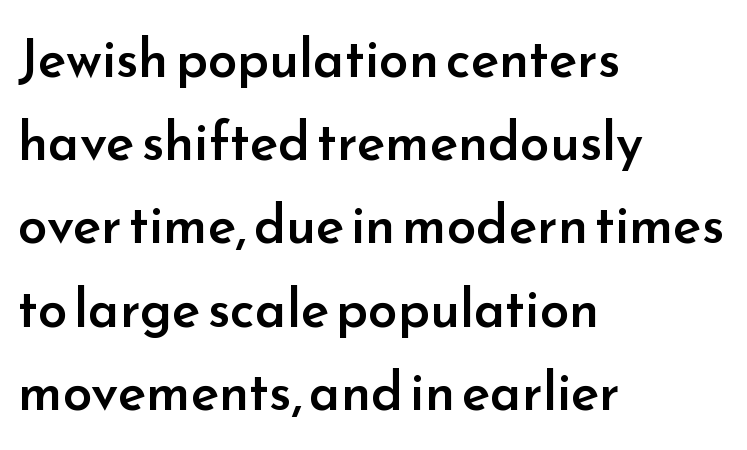
{"serif": "no", "italic": "no", "bold": "semi", "weight": "semibold", "width": "normal", "stroke_contrast": "low", "x_height": "small", "monospaced": "no", "underline": "no", "align": "left", "line_spacing": "normal", "line_spacing_ratio": 1.57, "letter_spacing": "normal", "letter_spacing_em": 0.0, "glyph_px": 53}
